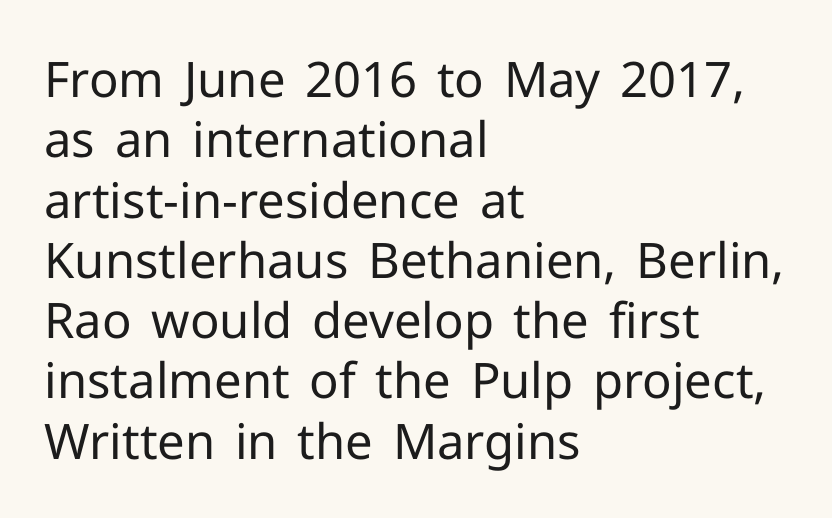
{"serif": "no", "italic": "no", "bold": "no", "weight": "regular", "width": "normal", "stroke_contrast": "low", "x_height": "medium", "monospaced": "no", "underline": "no", "align": "left", "line_spacing_ratio": 1.23, "letter_spacing": "normal", "letter_spacing_em": 0.0, "glyph_px": 49}
